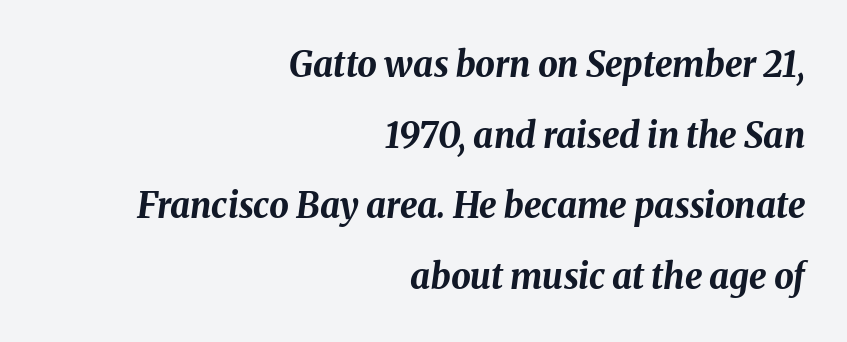
{"italic": "yes", "lean": "right", "slant_degrees": 8, "bold": "yes", "weight": "bold", "width": "normal", "stroke_contrast": "medium", "x_height": "medium", "monospaced": "no", "underline": "no", "align": "right", "line_spacing": "loose", "line_spacing_ratio": 2.02, "letter_spacing": "normal", "letter_spacing_em": 0.0, "glyph_px": 35}
